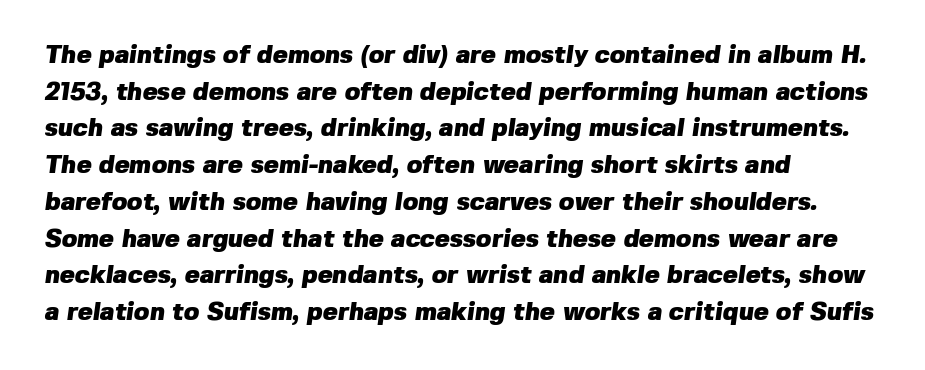
The image shows 25 px bold type; set left-aligned, normal line spacing (1.47x), normal letter spacing, not underlined.
